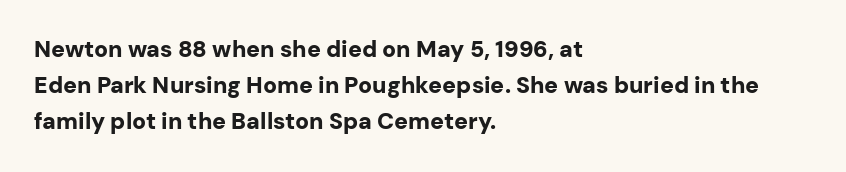
{"italic": "no", "bold": "yes", "underline": "no", "align": "left", "line_spacing": "normal", "line_spacing_ratio": 1.57, "letter_spacing": "normal", "letter_spacing_em": 0.0, "glyph_px": 23}
